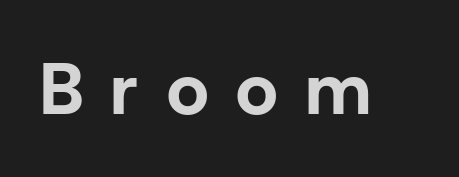
Words appear elongated and porous because spacing is wide. Every stem runs plumb, perpendicular to the baseline. Its strokes are broad and dark, the hallmark of bold type. Clear beneath every line of the passage. Looks like regular typesetting: each glyph gets only the width it needs. Nothing sits at the stroke ends, so this counts as sans-serif.
